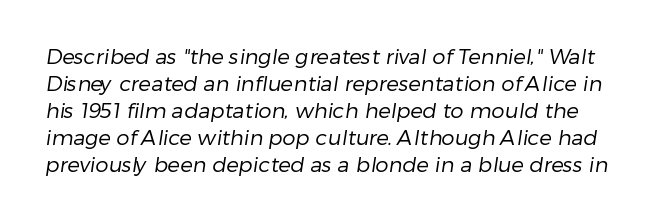
The typeface has the unassuming heft of standard copy or less. Reading down the column, the eye jumps a familiar distance to each next line. The passage shown has conventional tracking throughout. The area under the type is left untouched.
